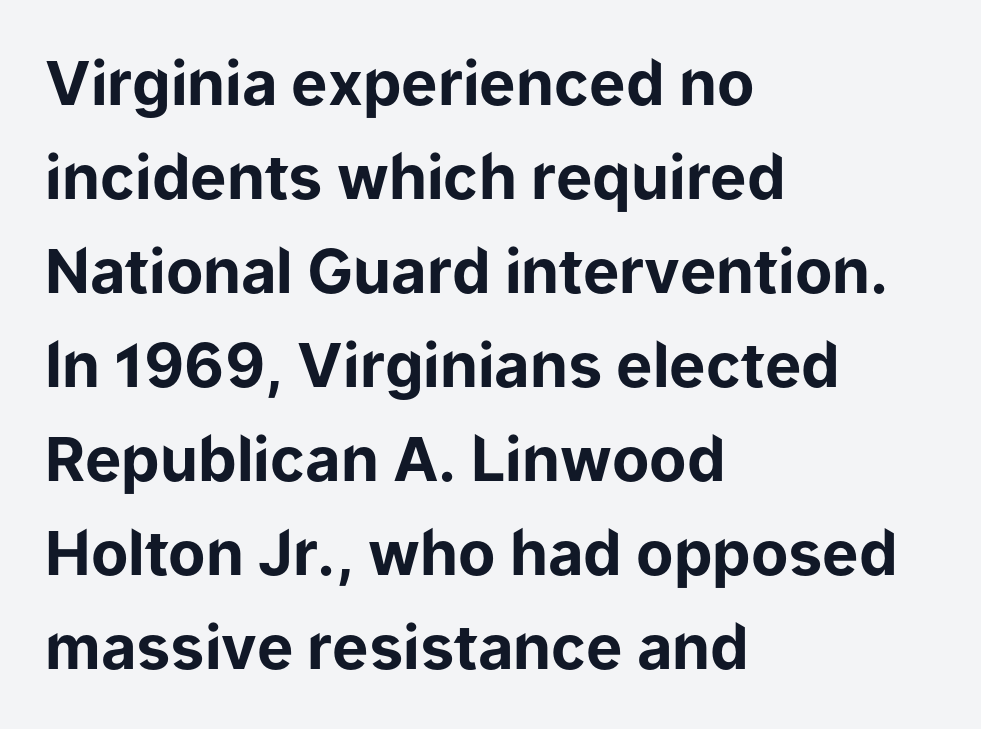
The image shows 61 px bold sans-serif type, upright; set left-aligned, normal line spacing (1.54x), normal letter spacing, not underlined; low stroke contrast and a medium x-height.
